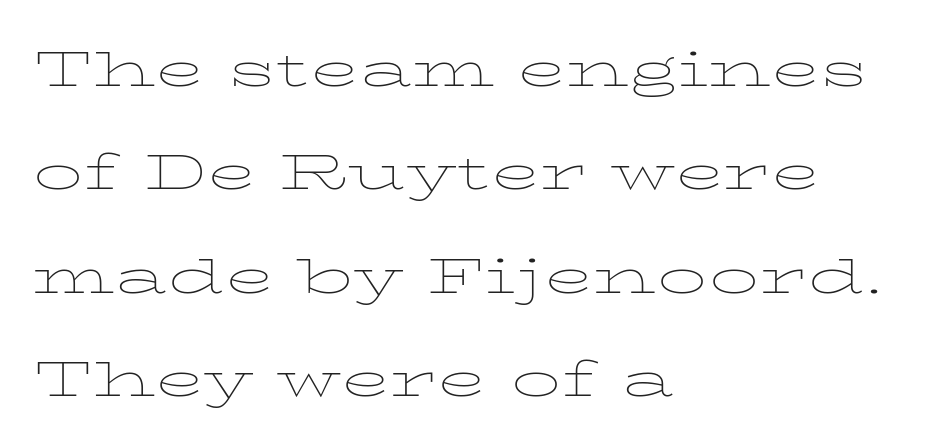
Q: Is the text bold? A: No.
Q: Is the text italic (slanted)? A: No, it is upright.
Q: Is the text underlined? A: No.
Q: How is the paragraph aligned? A: Left-aligned.
Q: Is the spacing between letters normal or unusually wide? A: Normal.
Q: Is the spacing between lines tight, normal or loose? A: Normal.
Q: Width (condensed, normal, or wide)? A: Wide.
Q: Stroke contrast? A: Low.
Q: x-height? A: Medium.
Q: Monospaced? A: No.
